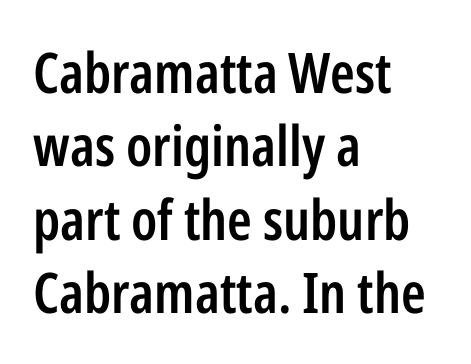
The passage shown stacks its lines at a standard gap. The lines are quadded left. The characters look somewhat weighty, a semibold short of true bold. Words float on clear page, feet unadorned. In terms of letterspacing, this is plain default setting.
